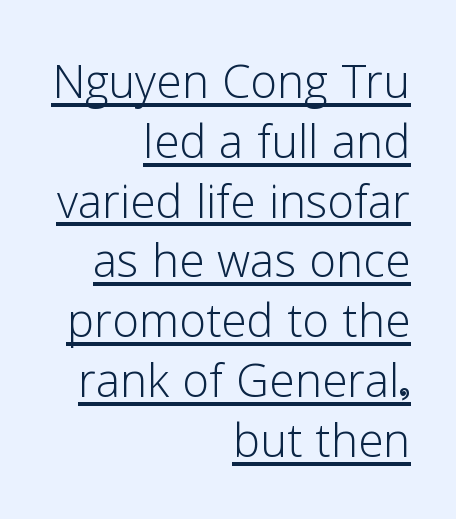
The image shows 61 px light sans-serif type, upright; set right-aligned, tight line spacing (0.98x), normal letter spacing, underlined; low stroke contrast and a medium x-height.
